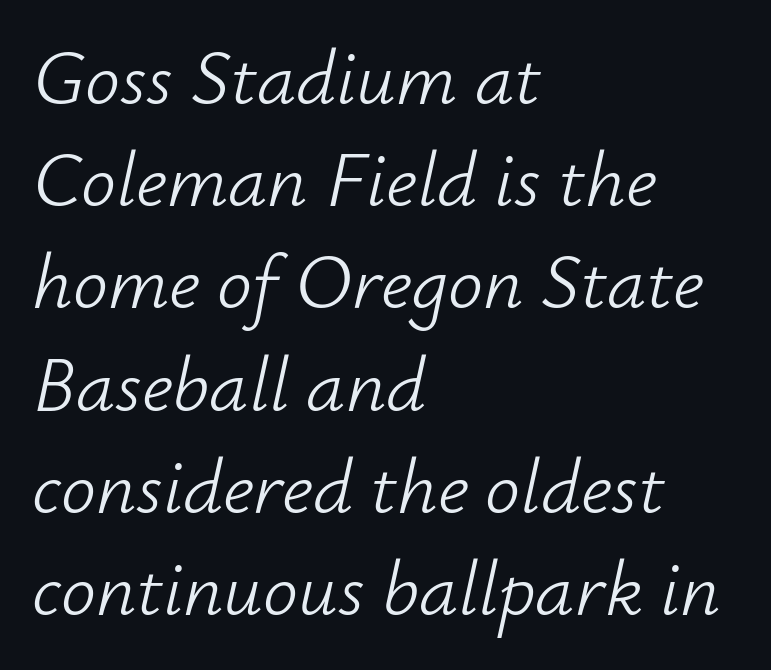
The image shows 78 px light type, italic (leaning right); set left-aligned, normal line spacing (1.31x), normal letter spacing, not underlined; low stroke contrast and a small x-height.
